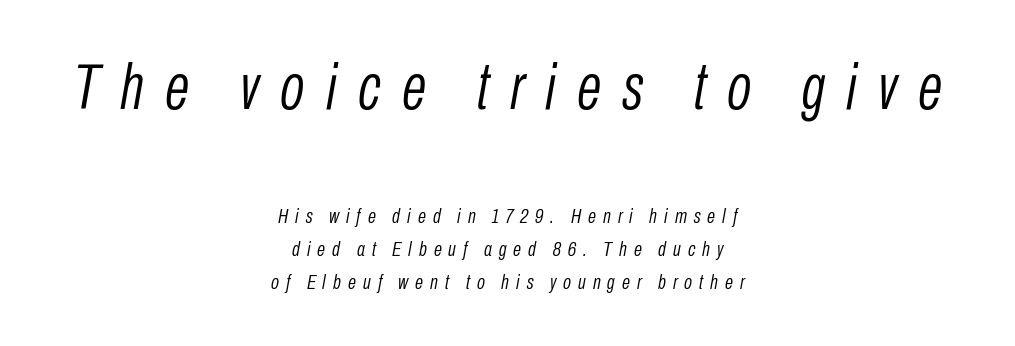
Q: Is the text bold? A: No.
Q: Is the text italic (slanted)? A: Yes, it leans right by about 10 degrees.
Q: Is the text underlined? A: No.
Q: How is the paragraph aligned? A: Centered.
Q: Is the spacing between letters normal or unusually wide? A: Unusually wide.
Q: Is the spacing between lines tight, normal or loose? A: Normal.
Q: Which block of text is set in a larger size, the first (top) or the second (bottom)? A: The first (top) one.
Q: Width (condensed, normal, or wide)? A: Condensed.
Q: Stroke contrast? A: Low.
Q: x-height? A: Medium.
Q: Monospaced? A: No.
